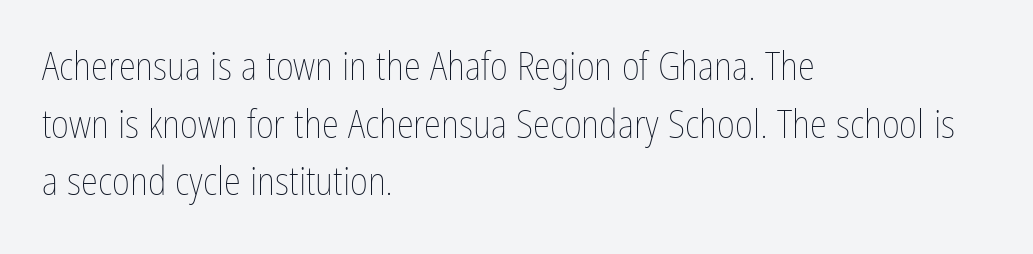
Q: Is the text bold? A: No.
Q: Is the text italic (slanted)? A: No, it is upright.
Q: Is the text underlined? A: No.
Q: How is the paragraph aligned? A: Left-aligned.
Q: Is the spacing between letters normal or unusually wide? A: Normal.
Q: Is the spacing between lines tight, normal or loose? A: Normal.
Q: Width (condensed, normal, or wide)? A: Condensed.
Q: Stroke contrast? A: Low.
Q: x-height? A: Medium.
Q: Monospaced? A: No.
